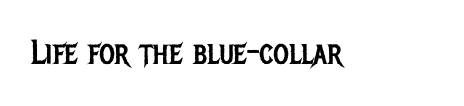
Q: Is the text bold? A: No.
Q: Is the text italic (slanted)? A: No, it is upright.
Q: Is the typeface a serif or a sans-serif typeface? A: Sans-serif.
Q: Is the text underlined? A: No.
Q: Is the spacing between letters normal or unusually wide? A: Normal.
Q: Width (condensed, normal, or wide)? A: Condensed.
Q: Stroke contrast? A: Low.
Q: x-height? A: Large.
Q: Monospaced? A: No.
